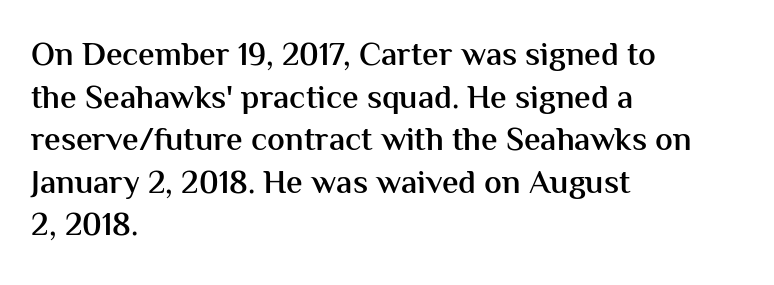
The image shows 33 px semibold sans-serif type, upright; set left-aligned, normal line spacing (1.29x), normal letter spacing, not underlined; medium stroke contrast and a medium x-height.
